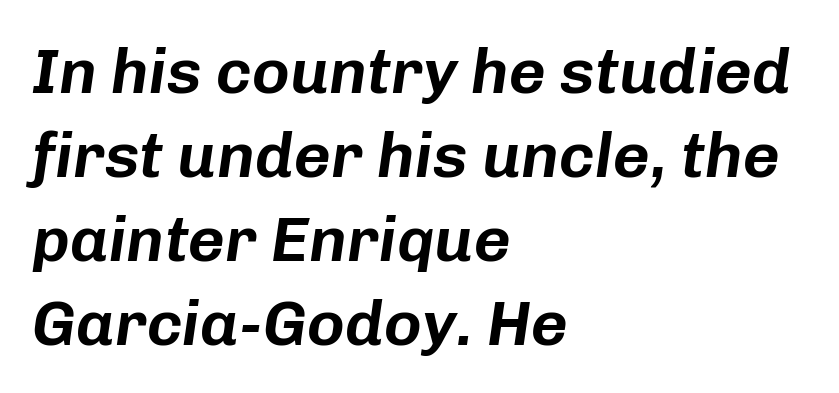
Q: Is the text italic (slanted)? A: Yes, it leans right by about 8 degrees.
Q: Is the text underlined? A: No.
Q: How is the paragraph aligned? A: Left-aligned.
Q: Is the spacing between letters normal or unusually wide? A: Normal.
Q: Is the spacing between lines tight, normal or loose? A: Normal.
Q: Width (condensed, normal, or wide)? A: Normal.
Q: Stroke contrast? A: Low.
Q: x-height? A: Medium.
Q: Monospaced? A: No.
